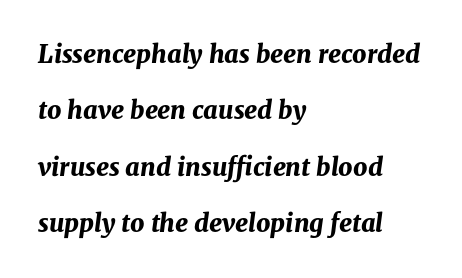
{"italic": "yes", "lean": "right", "slant_degrees": 8, "bold": "yes", "underline": "no", "align": "left", "line_spacing": "loose", "line_spacing_ratio": 2.26, "letter_spacing": "normal", "letter_spacing_em": 0.0, "glyph_px": 25}
